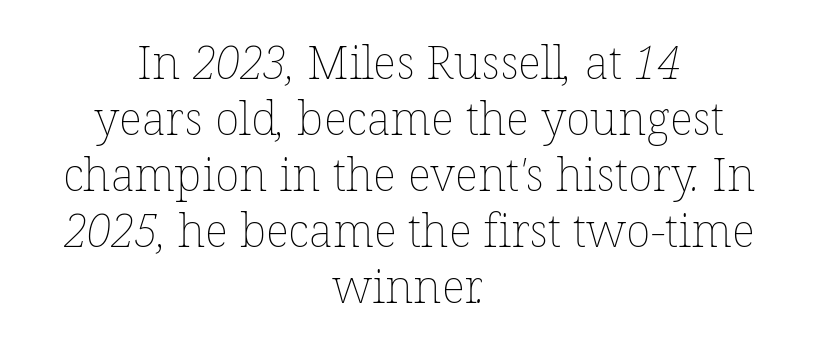
The image shows 46 px thin type; set centered, line spacing 1.22x, normal letter spacing, not underlined; low stroke contrast and a medium x-height.
